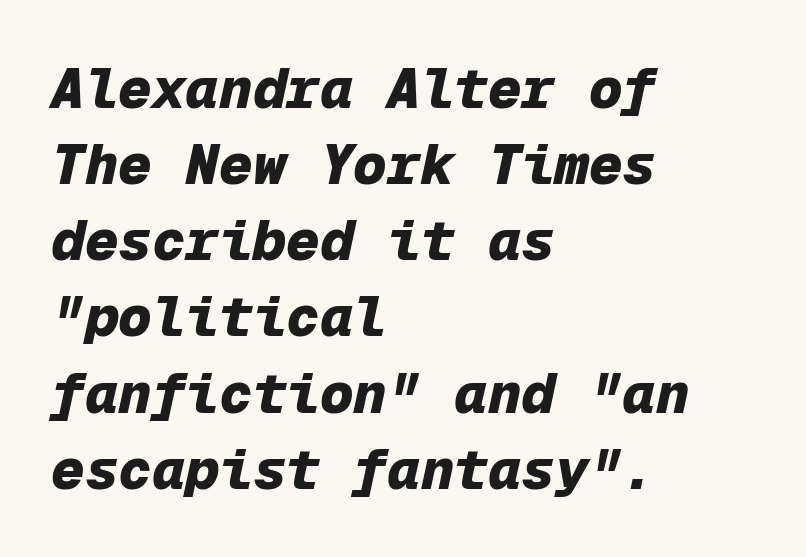
{"italic": "yes", "lean": "right", "slant_degrees": 12, "bold": "yes", "weight": "heavy", "width": "normal", "stroke_contrast": "low", "x_height": "medium", "monospaced": "yes", "underline": "no", "align": "left", "line_spacing": "normal", "line_spacing_ratio": 1.36, "letter_spacing": "normal", "letter_spacing_em": 0.0, "glyph_px": 56}
